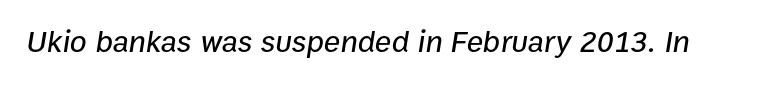
The image shows 31 px text type, italic (leaning right); set normal letter spacing, not underlined; low stroke contrast and a medium x-height.
